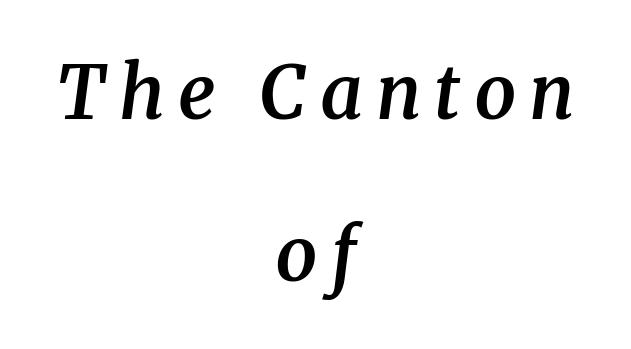
The face used here is proportionally spaced, like ordinary book or web type. In terms of posture, this sample is oblique. Line starts and ends both wander, symmetrically. A great deal of white space separates one row of letters from the next. A typesetter would label this face a serif. A somewhat darkened texture: the type is semibold rather than bold.
